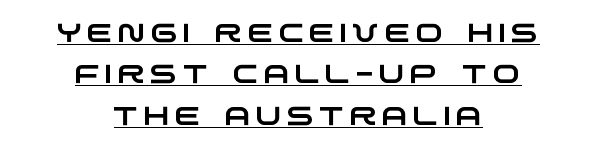
{"underline": "yes", "align": "center", "line_spacing": "normal", "line_spacing_ratio": 1.59, "letter_spacing": "wide", "letter_spacing_em": 0.2, "glyph_px": 26}
